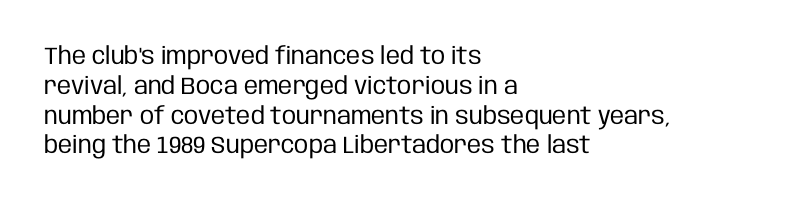
If you drew a line through each stem, it would be perfectly vertical. Tracking value appears to be zero — textbook default spacing. The rag falls on the right side of this text block. The face looks like a standard text weight, possibly lighter. The string is rendered with underlining switched off.
